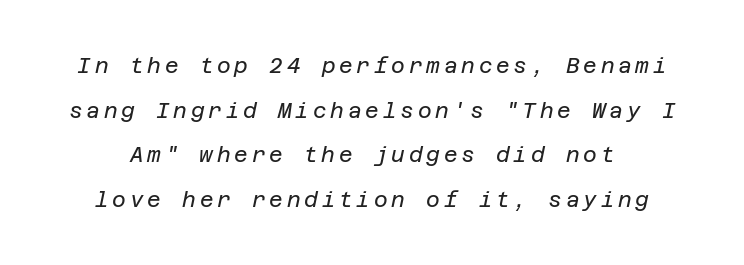
The image shows 21 px text type, italic (leaning right); set loose line spacing (2.12x), not underlined.
